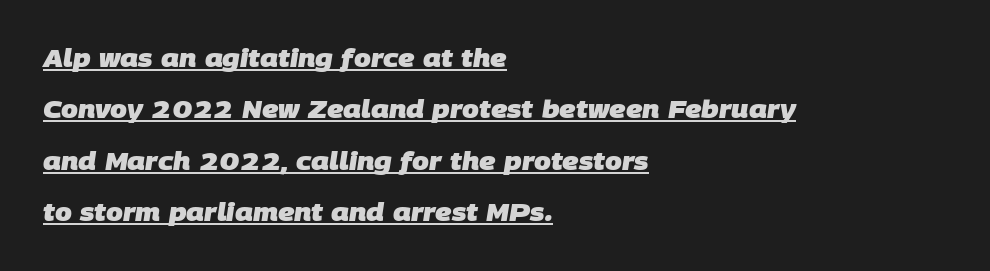
{"bold": "yes", "underline": "yes", "align": "left", "line_spacing": "loose", "line_spacing_ratio": 2.14, "letter_spacing": "normal", "letter_spacing_em": 0.0, "glyph_px": 24}
